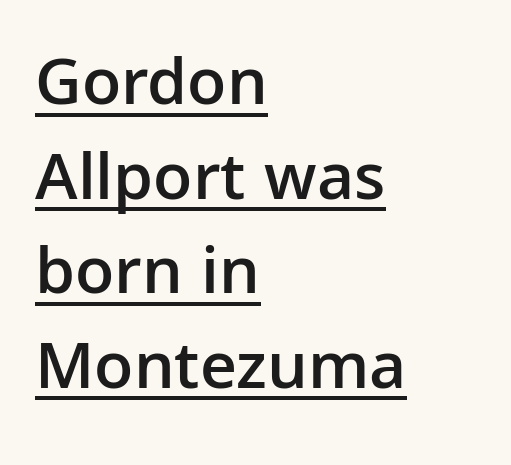
The image shows 69 px semibold sans-serif type, upright; set left-aligned, normal line spacing (1.37x), normal letter spacing, underlined; low stroke contrast and a medium x-height.
